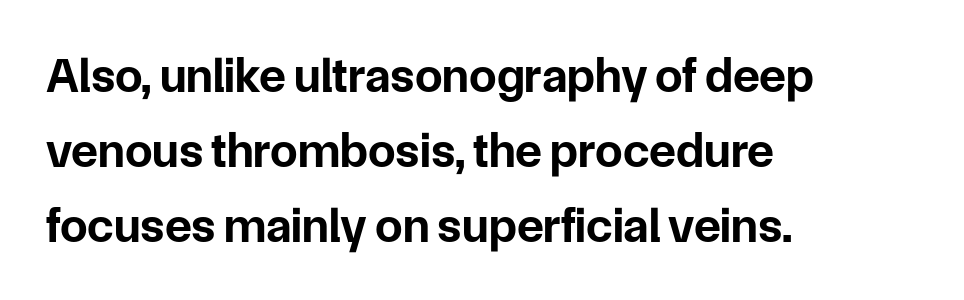
The image shows 49 px bold sans-serif type, upright; set left-aligned, normal line spacing (1.53x), normal letter spacing, not underlined; low stroke contrast and a medium x-height.
